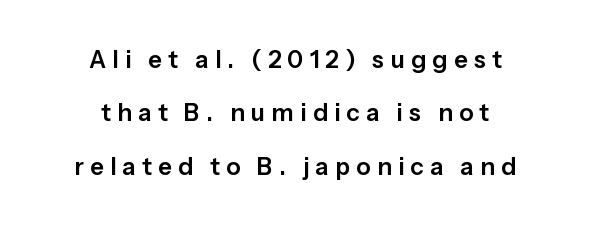
Q: Is the text italic (slanted)? A: No, it is upright.
Q: Is the text underlined? A: No.
Q: How is the paragraph aligned? A: Centered.
Q: Is the spacing between letters normal or unusually wide? A: Unusually wide.
Q: Is the spacing between lines tight, normal or loose? A: Loose.
